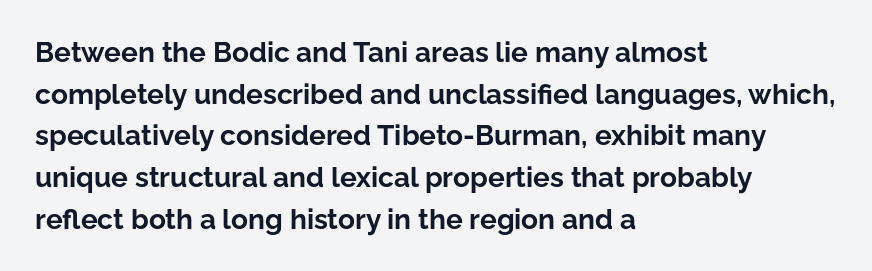
The image shows 28 px bold sans-serif type, upright; set left-aligned, normal line spacing (1.49x), normal letter spacing, not underlined; low stroke contrast and a medium x-height.
